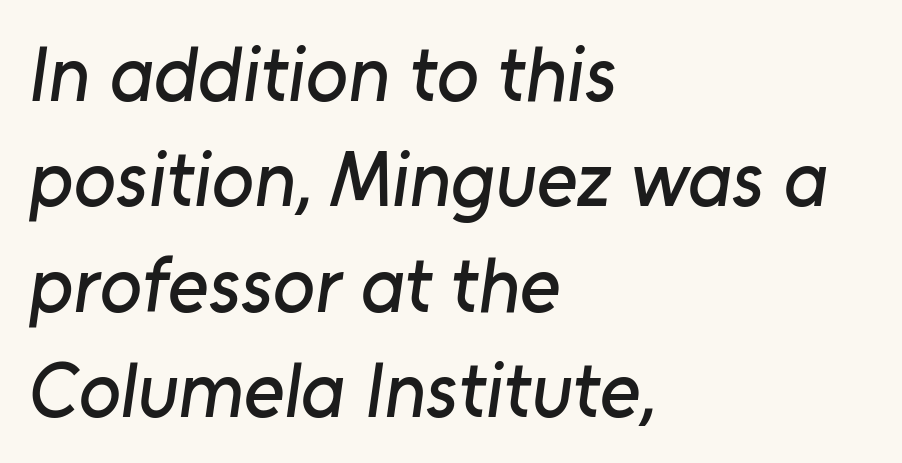
The image shows 78 px sans-serif type; set left-aligned, normal line spacing (1.35x), normal letter spacing, not underlined; low stroke contrast and a medium x-height.
